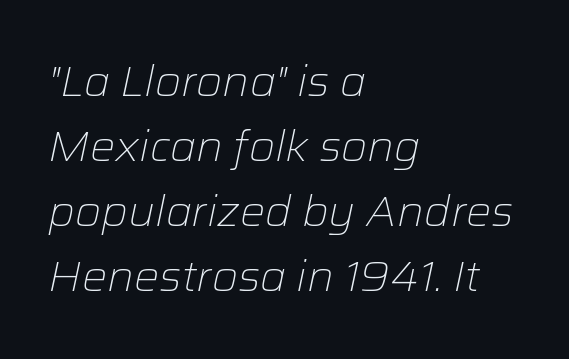
Q: Is the text bold? A: No.
Q: Is the text italic (slanted)? A: Yes, it leans right by about 12 degrees.
Q: Is the text underlined? A: No.
Q: How is the paragraph aligned? A: Left-aligned.
Q: Is the spacing between letters normal or unusually wide? A: Normal.
Q: Is the spacing between lines tight, normal or loose? A: Normal.
Q: Width (condensed, normal, or wide)? A: Normal.
Q: Stroke contrast? A: Low.
Q: x-height? A: Medium.
Q: Monospaced? A: No.
